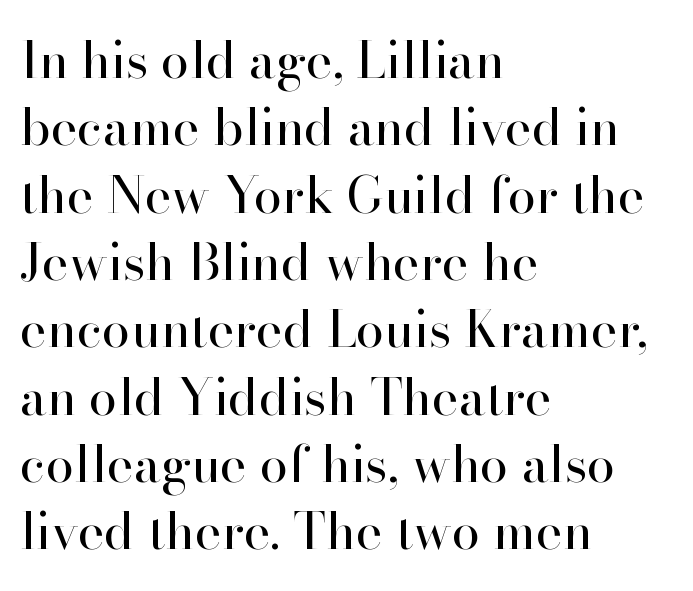
Q: Is the text bold? A: No.
Q: Is the text italic (slanted)? A: No, it is upright.
Q: Is the typeface a serif or a sans-serif typeface? A: Serif.
Q: Is the text underlined? A: No.
Q: How is the paragraph aligned? A: Left-aligned.
Q: Is the spacing between letters normal or unusually wide? A: Normal.
Q: Is the spacing between lines tight, normal or loose? A: Normal.
Q: Width (condensed, normal, or wide)? A: Normal.
Q: Stroke contrast? A: High.
Q: x-height? A: Small.
Q: Monospaced? A: No.
